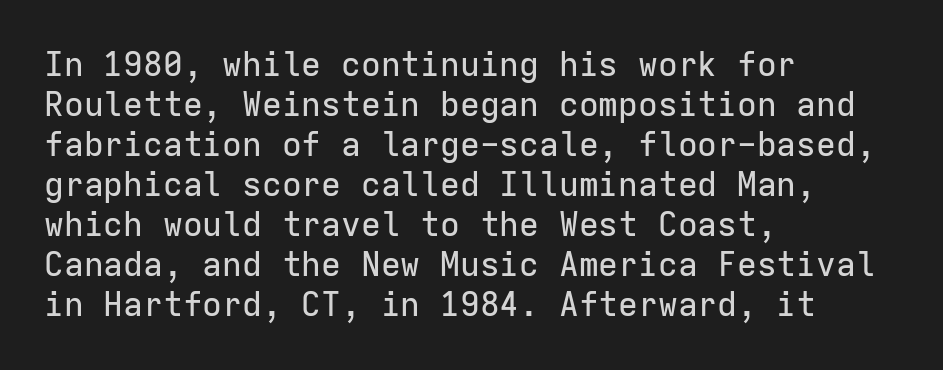
The image shows 33 px sans-serif type, upright, monospaced; set left-aligned, line spacing 1.21x, normal letter spacing, not underlined; low stroke contrast and a medium x-height.
